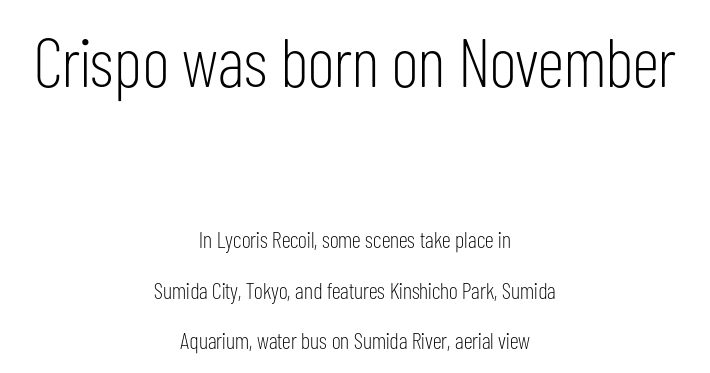
{"serif": "no", "italic": "no", "bold": "no", "weight": "light", "width": "condensed", "stroke_contrast": "low", "x_height": "medium", "monospaced": "no", "underline": "no", "align": "center", "line_spacing": "loose", "line_spacing_ratio": 2.2, "letter_spacing": "normal", "letter_spacing_em": 0.0, "larger_block": "first", "size_ratio": 3.0, "glyph_px": 69}
